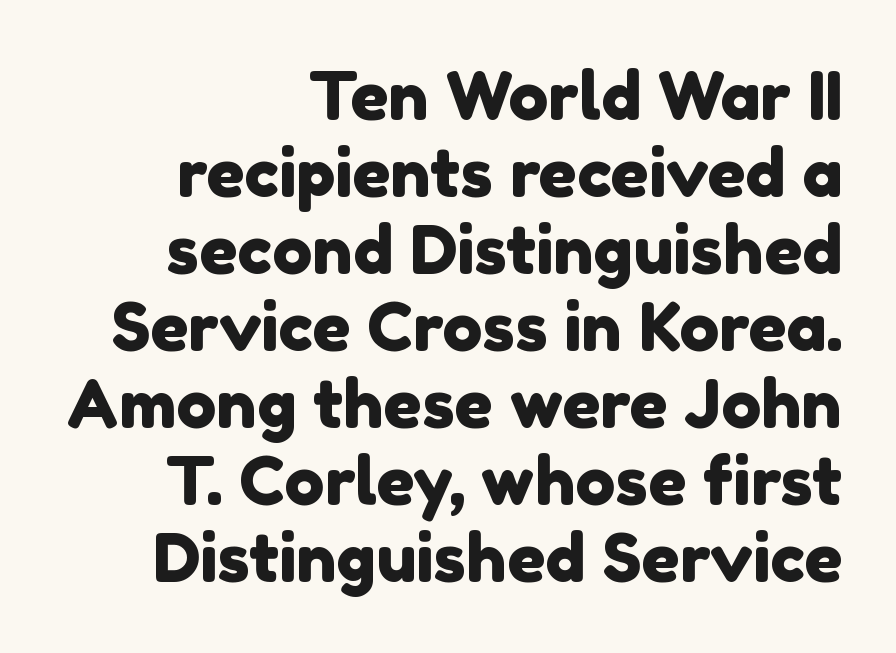
Q: Is the typeface a serif or a sans-serif typeface? A: Sans-serif.
Q: Is the text underlined? A: No.
Q: How is the paragraph aligned? A: Right-aligned.
Q: Is the spacing between letters normal or unusually wide? A: Normal.
Q: Is the spacing between lines tight, normal or loose? A: Tight.
Q: Width (condensed, normal, or wide)? A: Normal.
Q: x-height? A: Medium.
Q: Monospaced? A: No.
